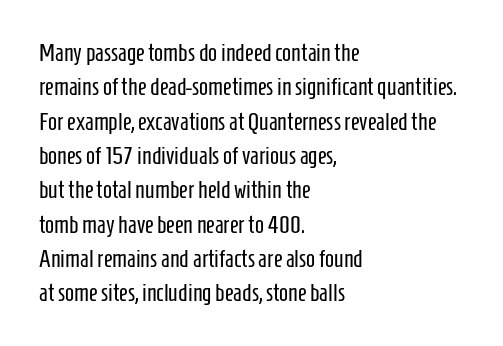
Vertical stems look standard width or narrower in stroke. Default kerning and tracking; the words read as compact shapes. These lines are set flush left with a ragged right edge. The baseline area is clear.
